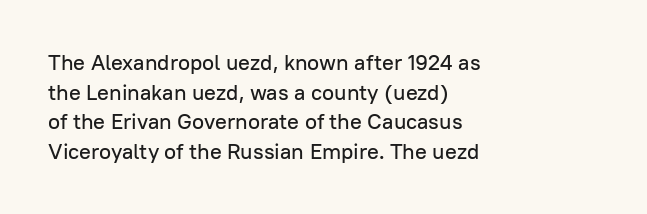
The passage shown stacks its lines at a standard gap. Look at the tracking — it's just the regular setting, nothing added. A typesetter would mark this as roman, not italic. Underlining? Definitely not there. One-word summary of the alignment: left.
